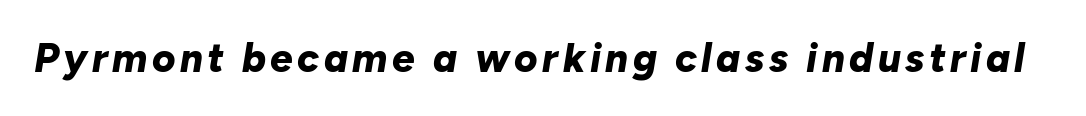
The image shows 40 px bold type, italic (leaning right); set not underlined; low stroke contrast and a medium x-height.
